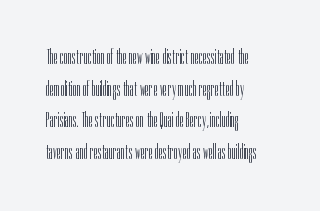
The image shows 21 px text type, upright; set left-aligned, normal line spacing (1.51x), normal letter spacing, not underlined.
